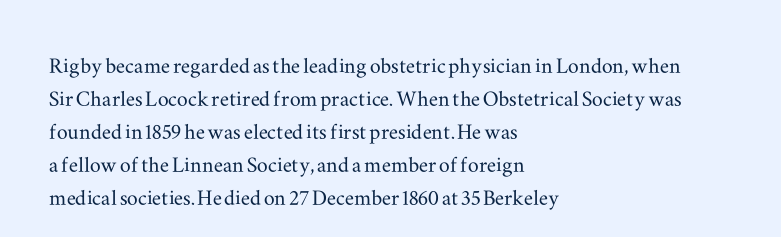
{"italic": "no", "underline": "no", "align": "left", "line_spacing_ratio": 1.22, "letter_spacing": "normal", "letter_spacing_em": 0.0, "glyph_px": 27}
